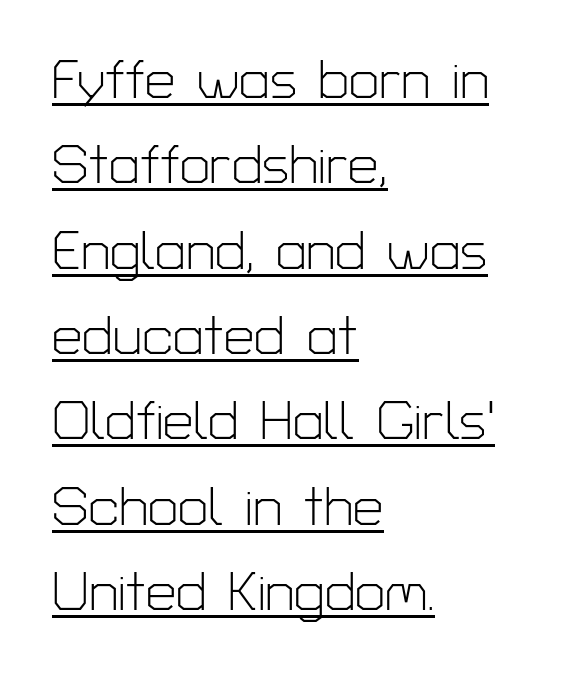
The line-height multiplier appears to be the usual default. Teacher's note: observe the even left margin — that is flush-left alignment. Glance below the letters and you will spot a drawn line. In terms of letterform style, serifs are entirely absent. Here the designer chose a conventional face with non-uniform glyph widths. The horizontal fit of the characters is conventional and even.
